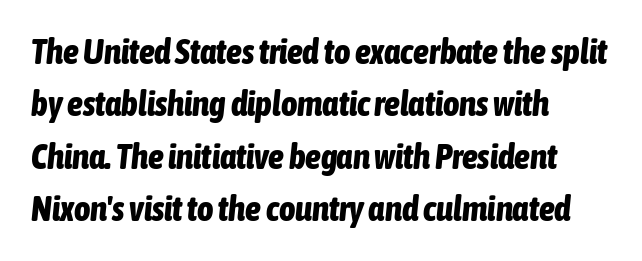
{"italic": "yes", "lean": "right", "slant_degrees": 6, "bold": "yes", "weight": "bold", "width": "condensed", "stroke_contrast": "low", "x_height": "medium", "monospaced": "no", "underline": "no", "align": "left", "line_spacing": "normal", "line_spacing_ratio": 1.5, "letter_spacing": "normal", "letter_spacing_em": 0.0, "glyph_px": 35}
